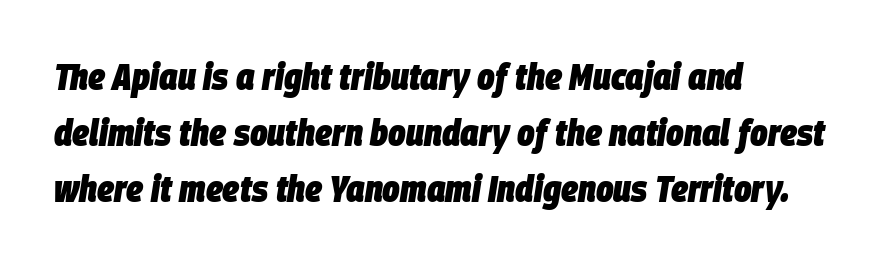
The lettering tilts uniformly, giving the passage an italic look. One-word summary of the alignment: left. This sample has the flowing, uneven cadence of proportional lettering. The rendering uses a bold face; every stroke is thick and dark.
